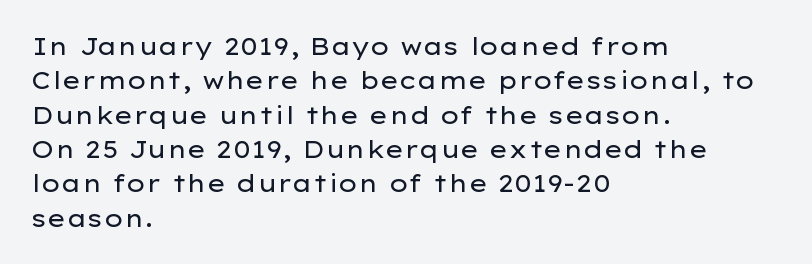
{"italic": "no", "bold": "no", "underline": "no", "align": "left", "line_spacing": "normal", "line_spacing_ratio": 1.43, "letter_spacing": "normal", "letter_spacing_em": 0.0, "glyph_px": 24}
